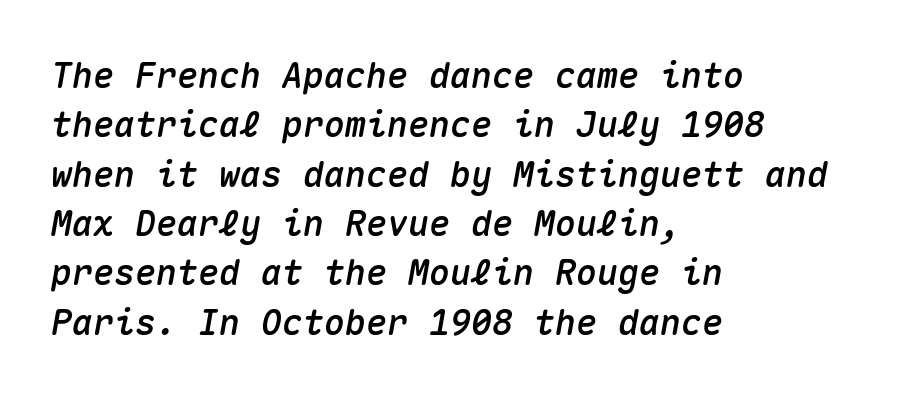
Q: Is the text italic (slanted)? A: Yes, it leans right by about 10 degrees.
Q: Is the text underlined? A: No.
Q: How is the paragraph aligned? A: Left-aligned.
Q: Is the spacing between letters normal or unusually wide? A: Normal.
Q: Is the spacing between lines tight, normal or loose? A: Normal.
Q: Width (condensed, normal, or wide)? A: Normal.
Q: Stroke contrast? A: Medium.
Q: x-height? A: Medium.
Q: Monospaced? A: Yes.
